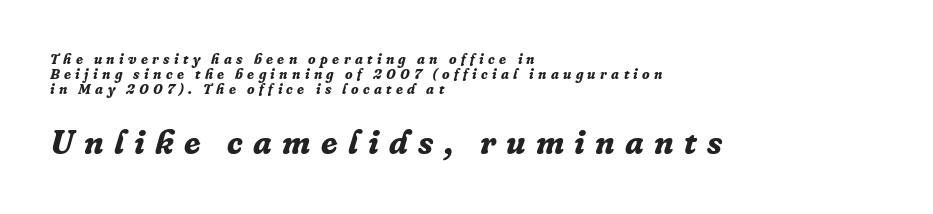
Just letters on the line, the space beneath them empty. The lines are quadded left. Characters are canted at an angle relative to the baseline's perpendicular. Size contrast runs from small at the top to large at the bottom.
